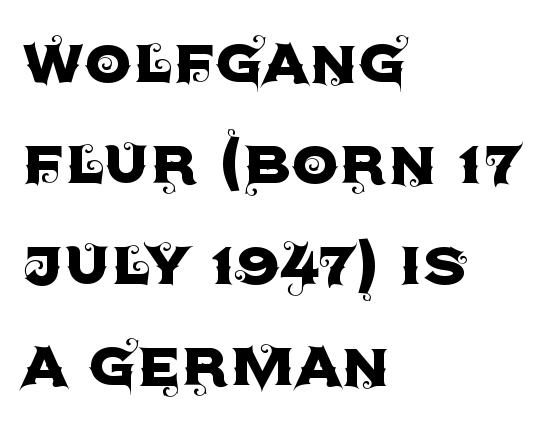
Q: Is the text italic (slanted)? A: No, it is upright.
Q: Is the typeface a serif or a sans-serif typeface? A: Sans-serif.
Q: Is the text underlined? A: No.
Q: How is the paragraph aligned? A: Left-aligned.
Q: Is the spacing between letters normal or unusually wide? A: Normal.
Q: Is the spacing between lines tight, normal or loose? A: Normal.
Q: Width (condensed, normal, or wide)? A: Normal.
Q: x-height? A: Large.
Q: Monospaced? A: No.
